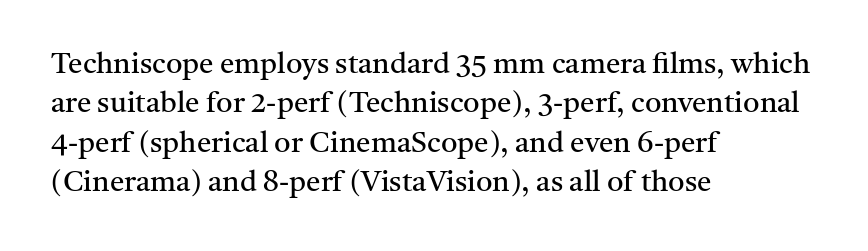
{"serif": "yes", "italic": "no", "bold": "no", "weight": "regular", "width": "normal", "stroke_contrast": "medium", "x_height": "medium", "monospaced": "no", "underline": "no", "align": "left", "line_spacing": "normal", "line_spacing_ratio": 1.36, "letter_spacing": "normal", "letter_spacing_em": 0.0, "glyph_px": 29}
